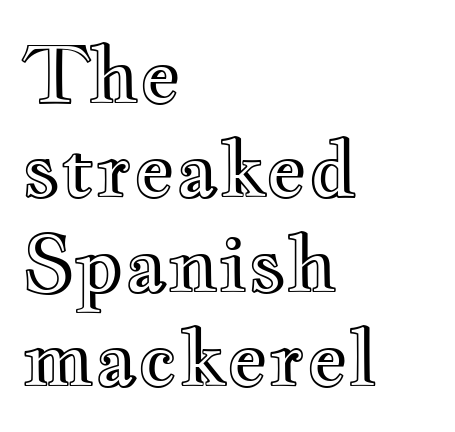
Q: Is the text italic (slanted)? A: No, it is upright.
Q: Is the text underlined? A: No.
Q: How is the paragraph aligned? A: Left-aligned.
Q: Is the spacing between letters normal or unusually wide? A: Normal.
Q: Width (condensed, normal, or wide)? A: Wide.
Q: x-height? A: Small.
Q: Monospaced? A: No.
